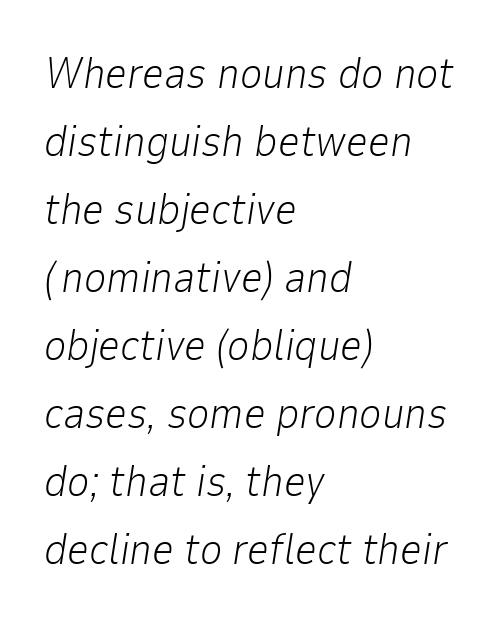
Q: Is the text bold? A: No.
Q: Is the text italic (slanted)? A: Yes, it leans right by about 9 degrees.
Q: Is the text underlined? A: No.
Q: How is the paragraph aligned? A: Left-aligned.
Q: Is the spacing between letters normal or unusually wide? A: Normal.
Q: Is the spacing between lines tight, normal or loose? A: Normal.
Q: Width (condensed, normal, or wide)? A: Normal.
Q: Stroke contrast? A: Low.
Q: x-height? A: Medium.
Q: Monospaced? A: No.
